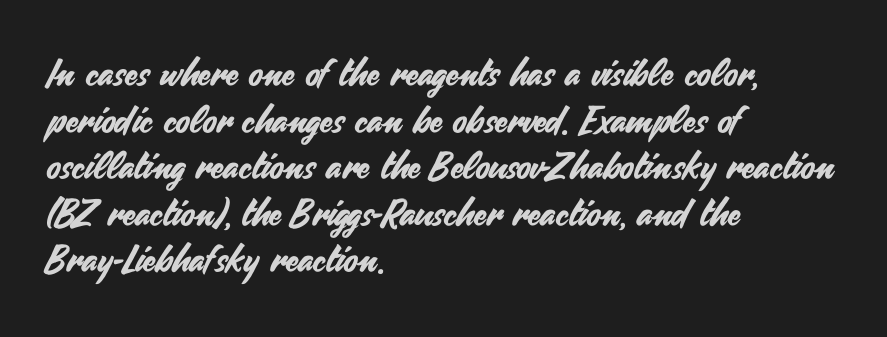
{"serif": "no", "width": "normal", "stroke_contrast": "medium", "x_height": "small", "monospaced": "no", "underline": "no", "align": "left", "line_spacing": "normal", "line_spacing_ratio": 1.26, "letter_spacing": "normal", "letter_spacing_em": 0.0, "glyph_px": 37}
